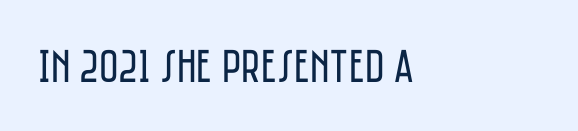
{"serif": "no", "italic": "no", "bold": "no", "weight": "regular", "width": "condensed", "stroke_contrast": "low", "x_height": "large", "monospaced": "no", "underline": "no", "align": "left", "letter_spacing": "normal", "letter_spacing_em": 0.0, "glyph_px": 47}
